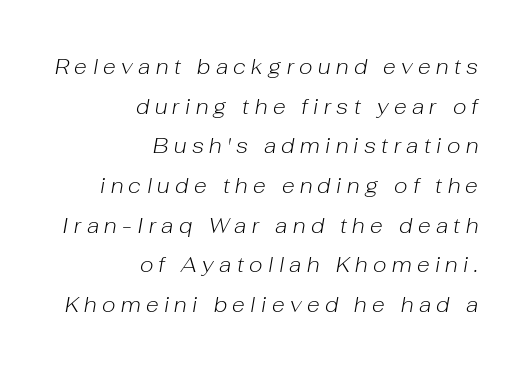
Q: Is the text bold? A: No.
Q: Is the text italic (slanted)? A: Yes, it leans right by about 10 degrees.
Q: Is the text underlined? A: No.
Q: How is the paragraph aligned? A: Right-aligned.
Q: Is the spacing between letters normal or unusually wide? A: Unusually wide.
